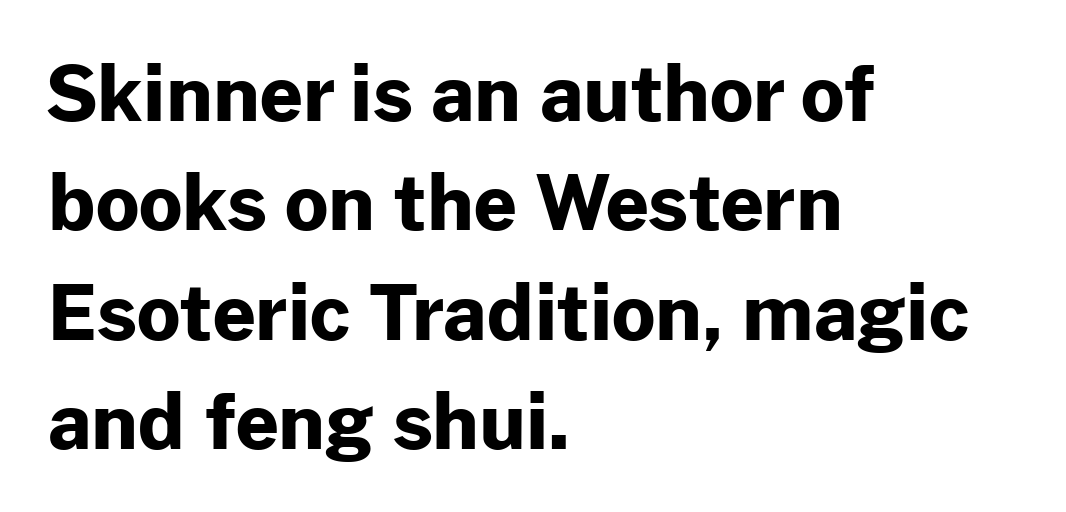
The rendering anchors every line to the left-hand side. Lines of text with bare space underneath. Reading down the column, the eye jumps a familiar distance to each next line. The face used here is proportionally spaced, like ordinary book or web type. The passage shown is typeset with a sans-serif family. Nope, not italic — everything's standing straight.
